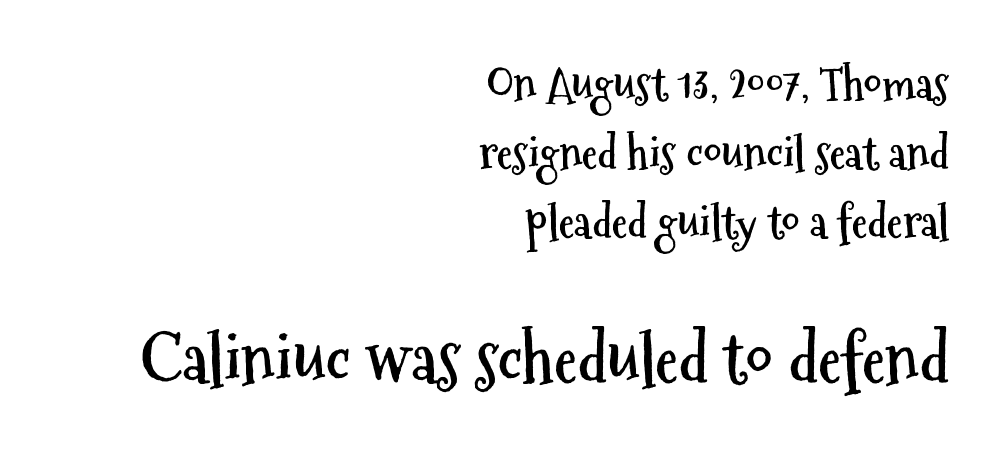
{"serif": "no", "italic": "no", "bold": "yes", "weight": "semibold", "width": "condensed", "stroke_contrast": "medium", "x_height": "medium", "monospaced": "no", "underline": "no", "align": "right", "line_spacing": "normal", "line_spacing_ratio": 1.53, "letter_spacing": "normal", "letter_spacing_em": 0.0, "larger_block": "second", "size_ratio": 1.49, "glyph_px": 67}
